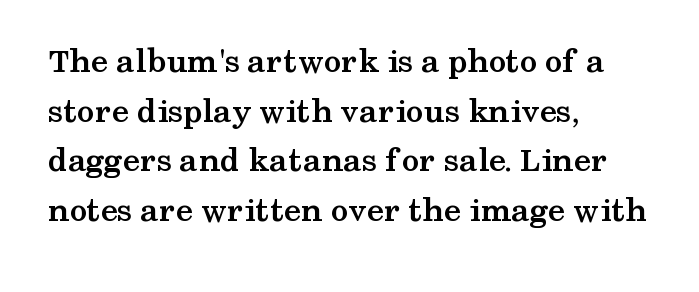
The image shows 35 px semibold, wide serif type, upright; set left-aligned, normal line spacing (1.42x), normal letter spacing, not underlined; medium stroke contrast and a medium x-height.
